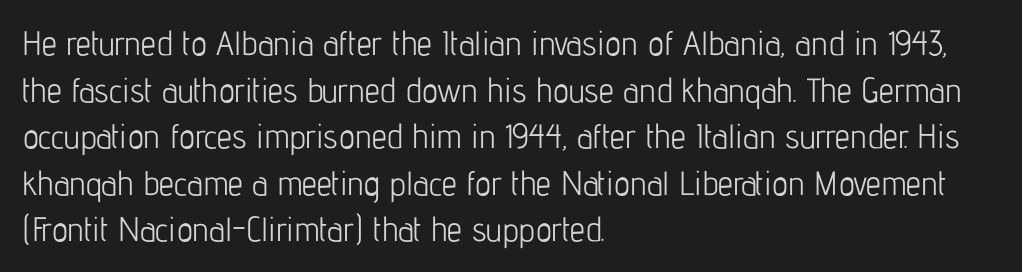
{"serif": "no", "italic": "no", "bold": "no", "weight": "light", "width": "condensed", "stroke_contrast": "low", "x_height": "medium", "monospaced": "no", "underline": "no", "align": "left", "line_spacing": "normal", "line_spacing_ratio": 1.37, "letter_spacing": "normal", "letter_spacing_em": 0.0, "glyph_px": 34}
